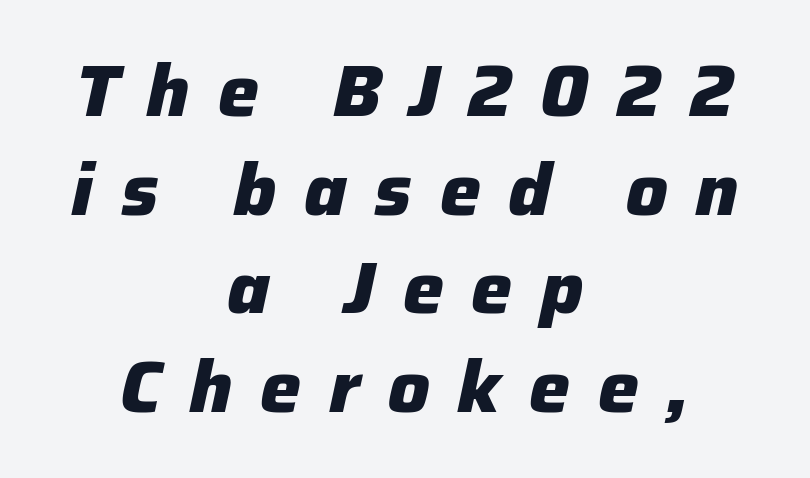
{"italic": "yes", "lean": "right", "slant_degrees": 12, "bold": "yes", "weight": "heavy", "width": "normal", "stroke_contrast": "low", "x_height": "medium", "monospaced": "no", "underline": "no", "align": "center", "line_spacing": "normal", "line_spacing_ratio": 1.35, "letter_spacing": "wide", "letter_spacing_em": 0.38, "glyph_px": 73}
